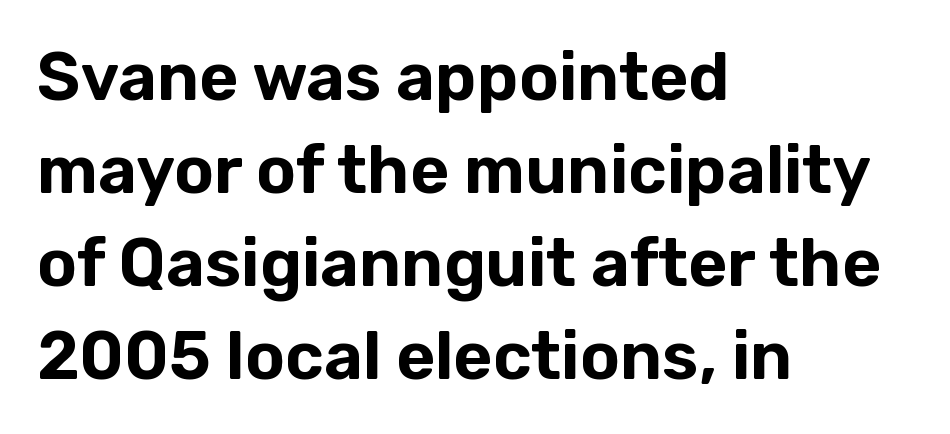
Horizontal bands of white between lines are of average thickness. The space directly below the letters is spotless. Compared with a centered layout, this one pins lines to the left instead. Does extra space separate the letters? No, they use regular spacing. The face used here is a sans, in the tradition of grotesques and geometrics. Varying glyph widths throughout — classic text-font behaviour.
